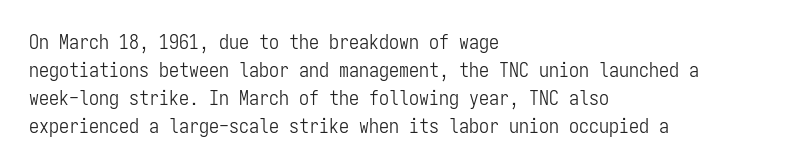
A roman cut, with each character standing at attention. Compared with a centered layout, this one pins lines to the left instead. Evenly set lines give the paragraph a standard silhouette. Heft: none added — not bold. The baseline area is clear.
